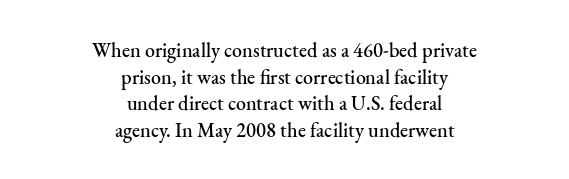
The image shows 20 px text type, upright; set centered, normal line spacing (1.33x), normal letter spacing, not underlined.
